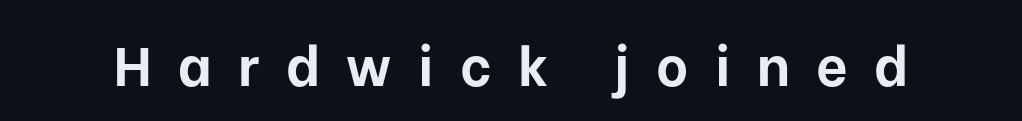
A typesetter would call this heavily tracked-out type. Observe the absence of serifs on each vertical stroke in this sample. Varying glyph widths throughout — classic text-font behaviour. The face used here has the dense, thick strokes of a bold. Descenders are the only things crossing below the line.
